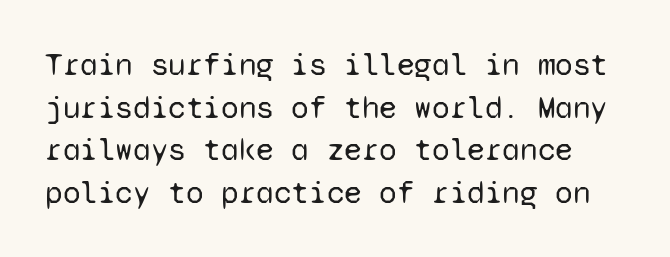
The image shows 32 px regular-weight sans-serif type, upright, monospaced; set normal line spacing (1.33x), normal letter spacing, not underlined; low stroke contrast and a medium x-height.
